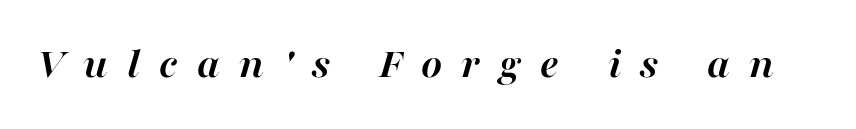
The image shows 45 px semibold type, italic (leaning right); set unusually wide letter spacing (+0.43 em), not underlined; high stroke contrast and a medium x-height.
